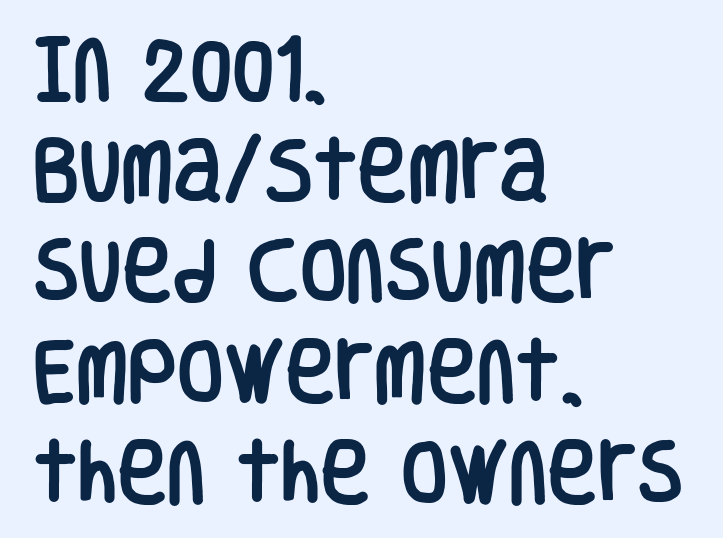
{"serif": "no", "italic": "no", "width": "condensed", "stroke_contrast": "low", "x_height": "large", "monospaced": "no", "underline": "no", "align": "left", "line_spacing": "normal", "line_spacing_ratio": 1.48, "letter_spacing": "normal", "letter_spacing_em": 0.0, "glyph_px": 68}
